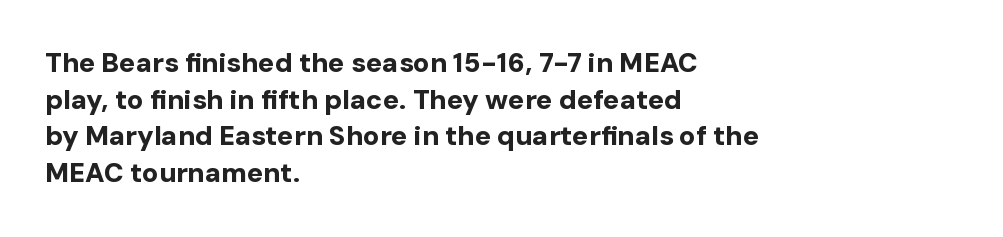
The image shows 27 px bold type, upright; set left-aligned, normal line spacing (1.36x), normal letter spacing, not underlined.
